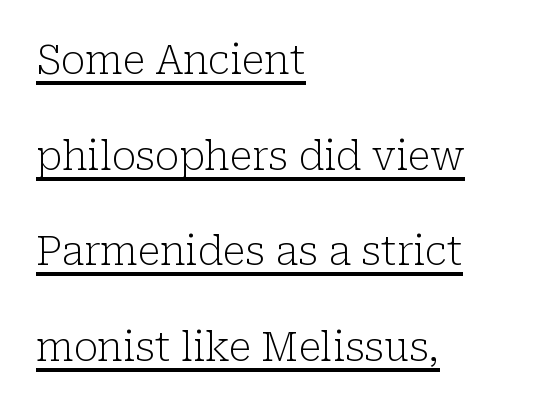
The passage shown stacks its lines with a broad gap. Bold? No — there's no thickening of the strokes. Check where the strokes stop: tiny serifs finish them off. If you drew a ruler down the left edge, every line would touch it.
